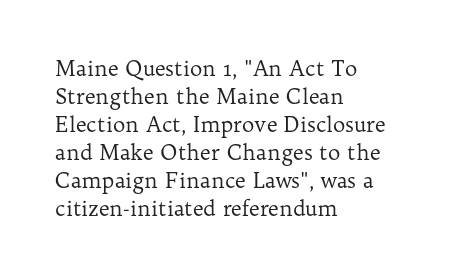
Q: Is the text bold? A: No.
Q: Is the text italic (slanted)? A: No, it is upright.
Q: Is the text underlined? A: No.
Q: How is the paragraph aligned? A: Left-aligned.
Q: Is the spacing between letters normal or unusually wide? A: Normal.
Q: Is the spacing between lines tight, normal or loose? A: Normal.
